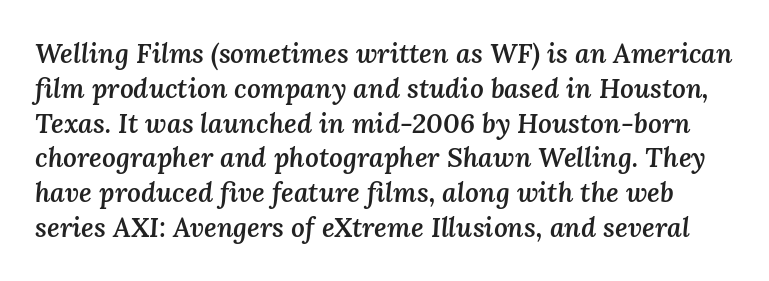
Nobody drew a line under any word here. The glyphs look as if they've been sheared to an angle. What stands out about the letter spacing? Nothing — it is the standard amount. Quick note: interline space is typical.
